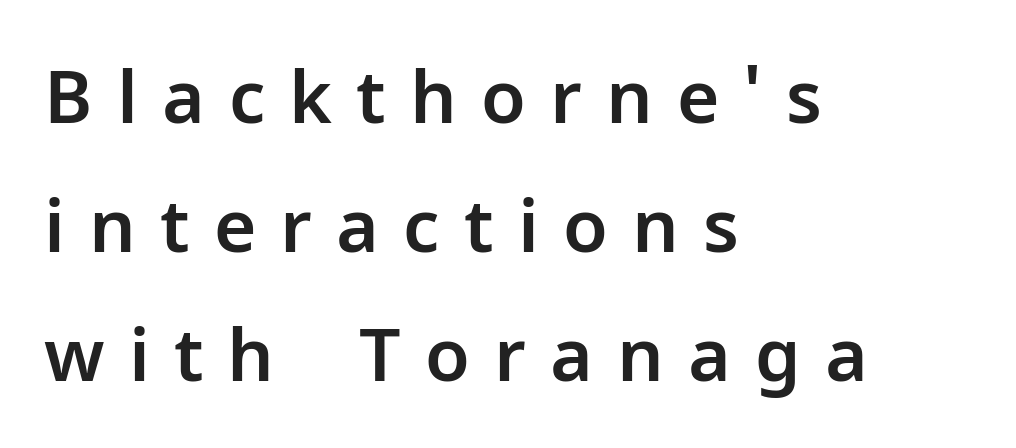
{"serif": "no", "italic": "no", "width": "normal", "stroke_contrast": "low", "x_height": "medium", "monospaced": "no", "underline": "no", "align": "left", "line_spacing_ratio": 1.77, "letter_spacing": "wide", "letter_spacing_em": 0.33, "glyph_px": 73}
